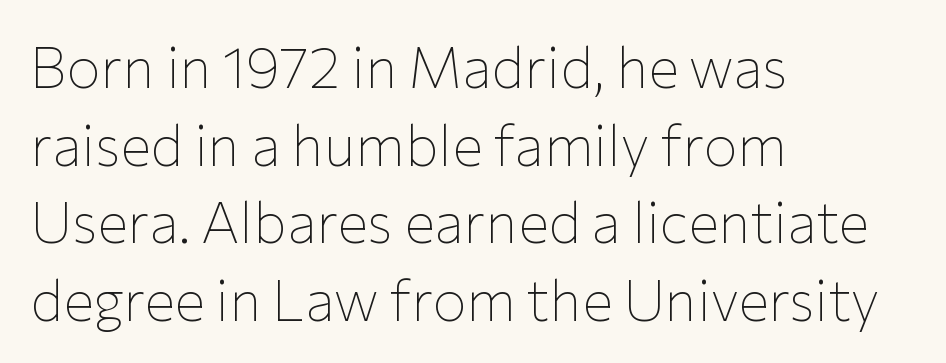
The image shows 57 px thin sans-serif type, upright; set left-aligned, normal line spacing (1.36x), normal letter spacing, not underlined; low stroke contrast and a medium x-height.
